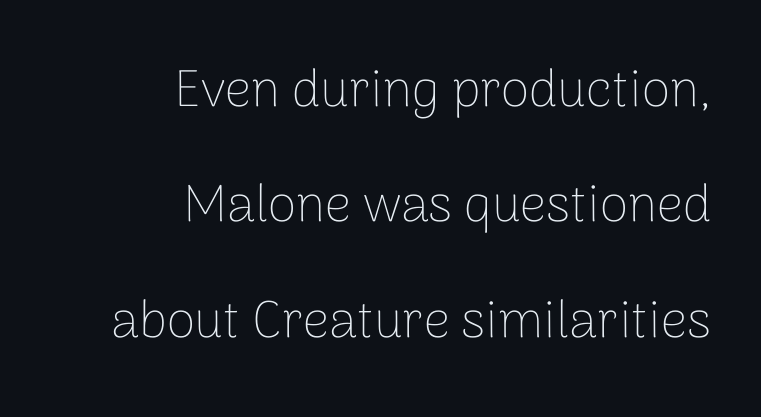
The vertical gap from one line to the next is large. These lines are composed in type without serifs. No heavy texture on the line: the type isn't bold. The words here are not underlined. Quick note: not italic, upright. The typesetter chose a ragged-left arrangement here.
